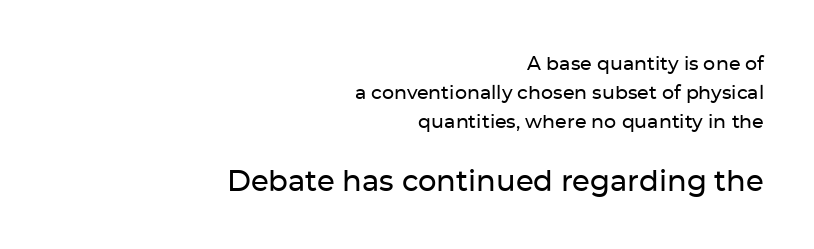
{"serif": "no", "italic": "no", "width": "normal", "stroke_contrast": "low", "x_height": "medium", "monospaced": "no", "underline": "no", "align": "right", "line_spacing": "normal", "line_spacing_ratio": 1.52, "letter_spacing": "normal", "letter_spacing_em": 0.0, "larger_block": "second", "size_ratio": 1.53, "glyph_px": 29}
